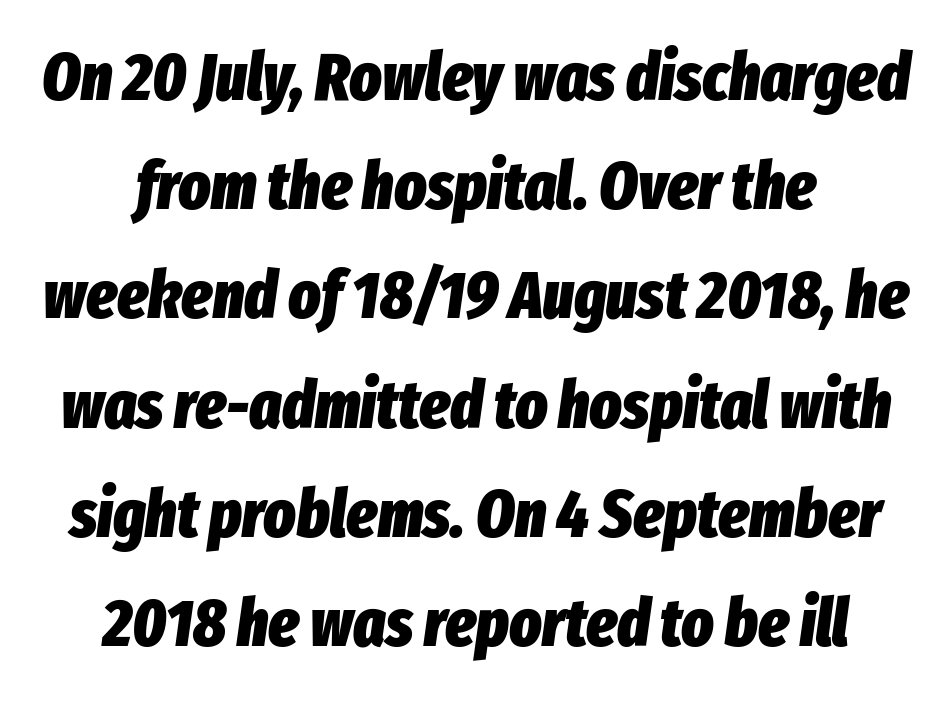
The rendering uses natural spacing where letterforms have individual widths. The glyphs have the mass of a bold cut. Descenders hang freely into open space. The passage shown leans; its letterforms are oblique.
